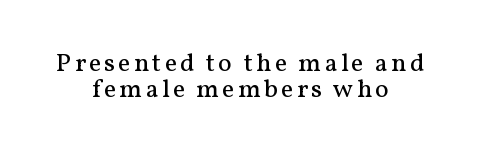
{"italic": "no", "bold": "no", "underline": "no", "align": "center", "line_spacing": "tight", "line_spacing_ratio": 0.99, "glyph_px": 26}
